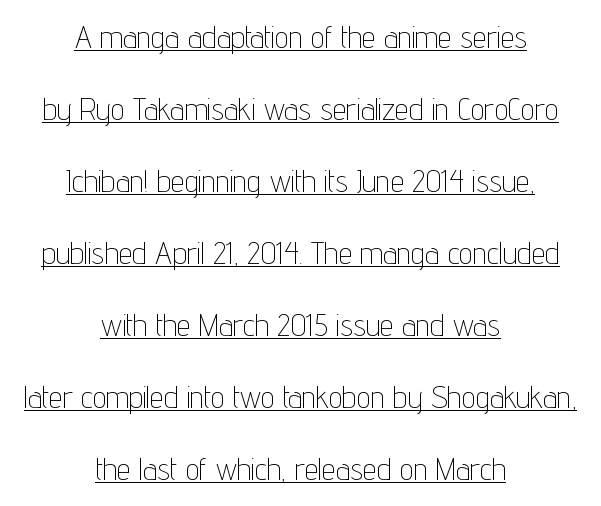
The image shows 31 px thin, condensed sans-serif type, upright; set centered, loose line spacing (2.32x), normal letter spacing, underlined; low stroke contrast and a medium x-height.
